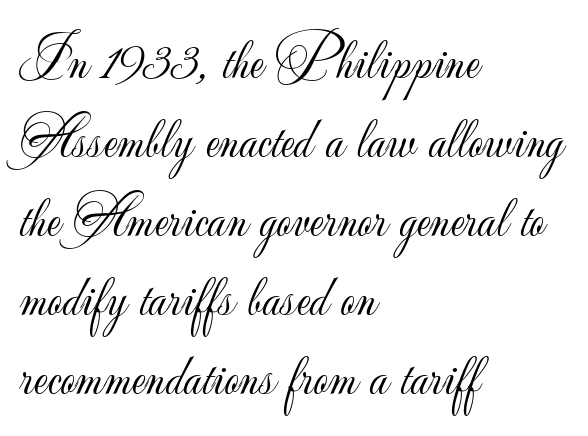
Rule under the text: the space is simply empty. Observe the ordinary spacing: letters are neighbours, not strangers. Weight: regular or lighter. Spacing verdict: proportional, widths tailored to each character.
